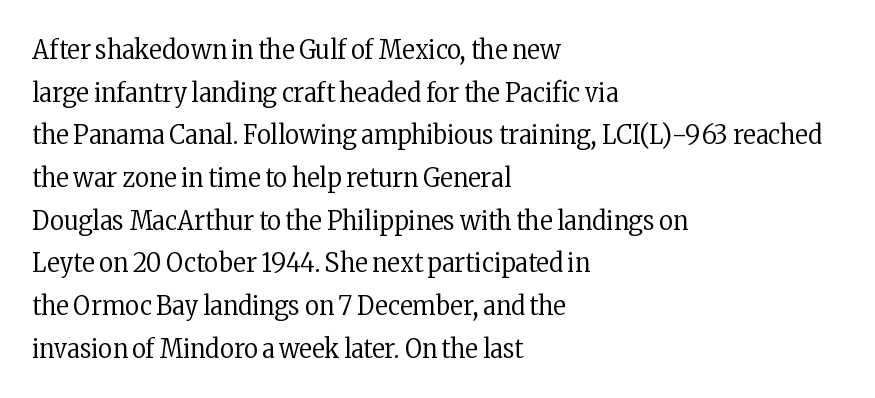
The ragged edge is on the right, which tells us the setting is flush left. Vertical strokes here are truly vertical. Heaviness? Minimal to ordinary, like unemphasized prose. Lines of text with bare space underneath.
